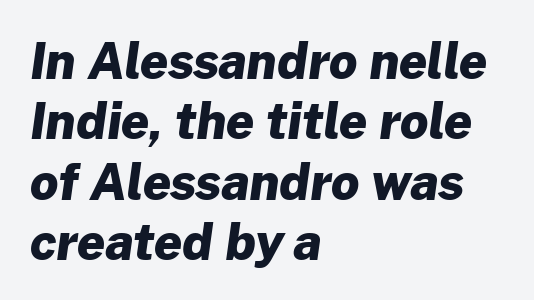
The image shows 49 px heavy sans-serif type; set left-aligned, line spacing 1.23x, normal letter spacing, not underlined; low stroke contrast and a medium x-height.
